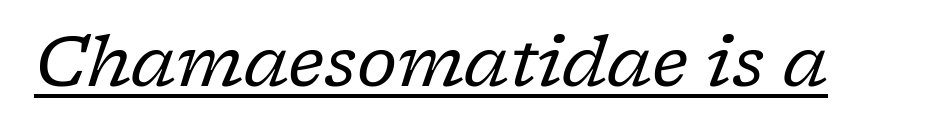
The image shows 70 px regular-weight serif type, italic (leaning right); set normal letter spacing, underlined; low stroke contrast and a medium x-height.
